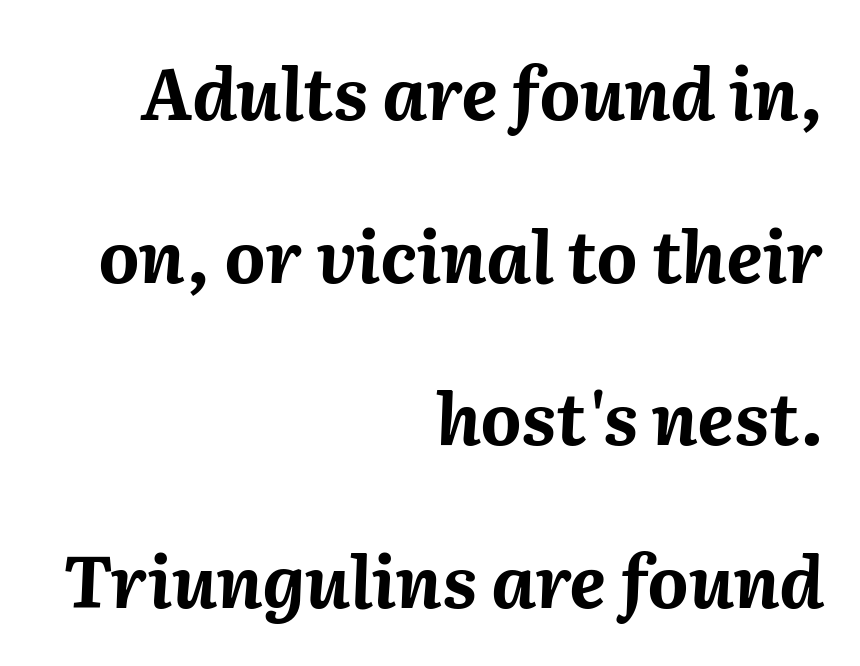
{"italic": "yes", "lean": "right", "slant_degrees": 2, "bold": "yes", "weight": "bold", "width": "normal", "stroke_contrast": "medium", "x_height": "medium", "monospaced": "no", "underline": "no", "align": "right", "line_spacing": "loose", "line_spacing_ratio": 2.29, "letter_spacing": "normal", "letter_spacing_em": 0.0, "glyph_px": 71}
